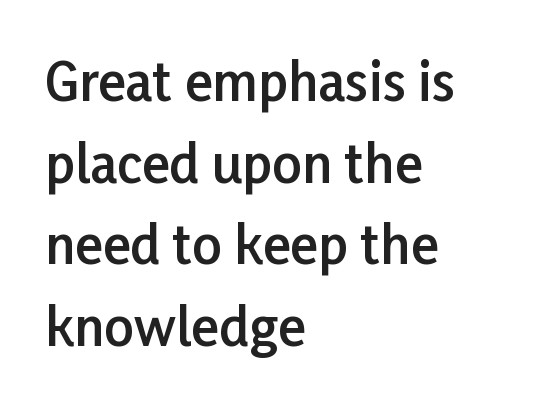
The leading is moderate, giving the passage an even texture. How are the letters spaced? Ordinarily, with no added tracking. A clean baseline with only descenders dipping below it. The passage is arranged the way most books set body copy — flush left. Varying glyph widths throughout — classic text-font behaviour.
